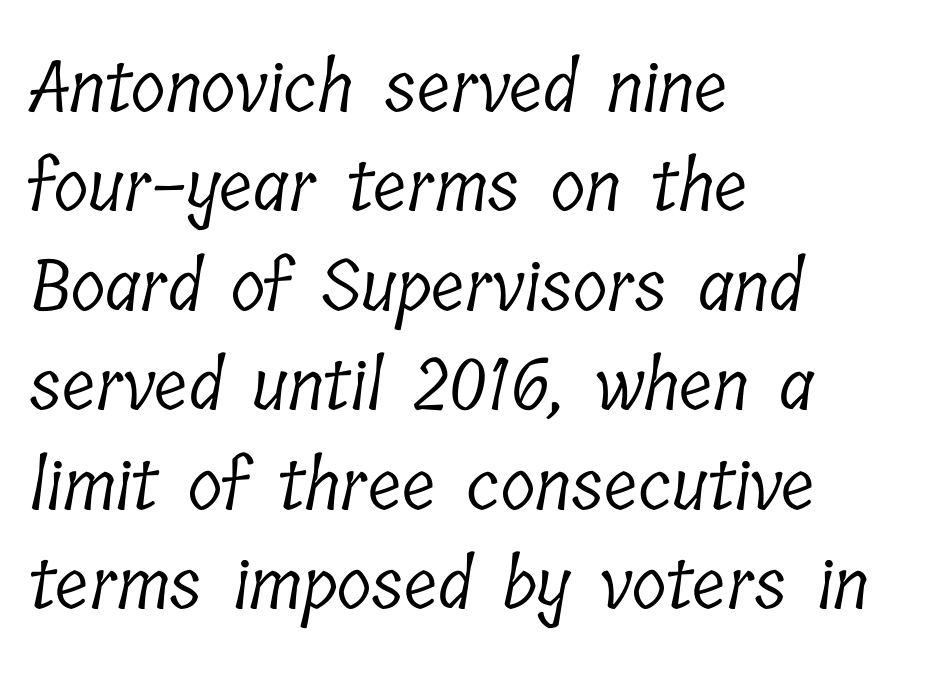
Q: Is the text bold? A: No.
Q: Is the typeface a serif or a sans-serif typeface? A: Serif.
Q: Is the text underlined? A: No.
Q: How is the paragraph aligned? A: Left-aligned.
Q: Is the spacing between letters normal or unusually wide? A: Normal.
Q: Is the spacing between lines tight, normal or loose? A: Normal.
Q: Width (condensed, normal, or wide)? A: Condensed.
Q: Stroke contrast? A: Low.
Q: x-height? A: Medium.
Q: Monospaced? A: No.
